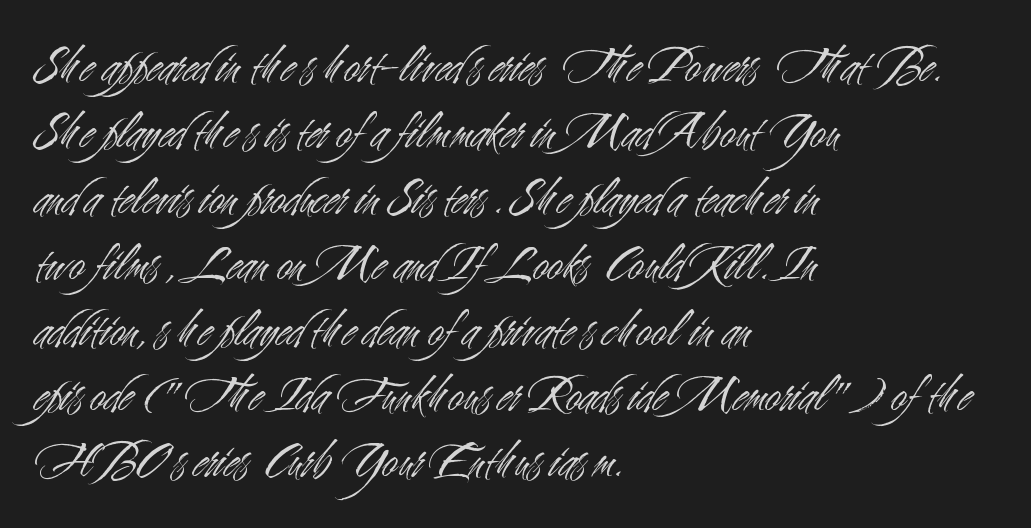
Only glyphs here, with clear space below each row. The letters advance in unequal steps, a hallmark of proportional type. Inter-character spacing is left at the font's built-in metrics. Check where the strokes stop: nothing finishes them off — pure sans. The rag falls on the right side of this text block.
